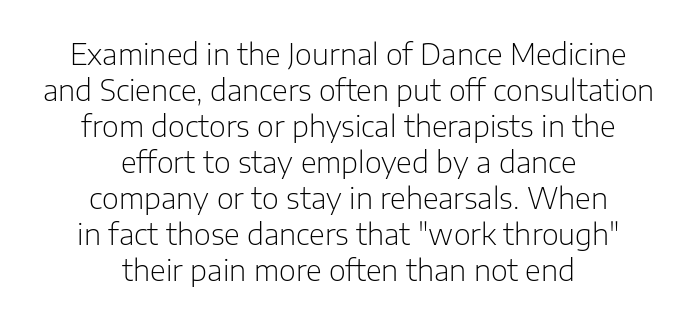
{"serif": "no", "italic": "no", "bold": "no", "weight": "light", "width": "normal", "stroke_contrast": "low", "x_height": "medium", "monospaced": "no", "underline": "no", "align": "center", "line_spacing_ratio": 1.24, "letter_spacing": "normal", "letter_spacing_em": 0.0, "glyph_px": 29}
